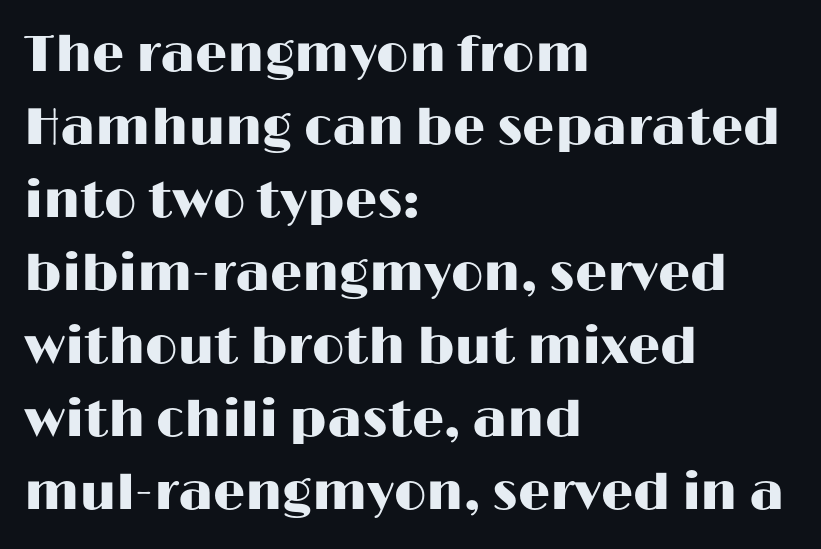
Q: Is the text italic (slanted)? A: No, it is upright.
Q: Is the typeface a serif or a sans-serif typeface? A: Sans-serif.
Q: Is the text underlined? A: No.
Q: How is the paragraph aligned? A: Left-aligned.
Q: Is the spacing between letters normal or unusually wide? A: Normal.
Q: Is the spacing between lines tight, normal or loose? A: Normal.
Q: Width (condensed, normal, or wide)? A: Wide.
Q: Stroke contrast? A: High.
Q: x-height? A: Medium.
Q: Monospaced? A: No.
